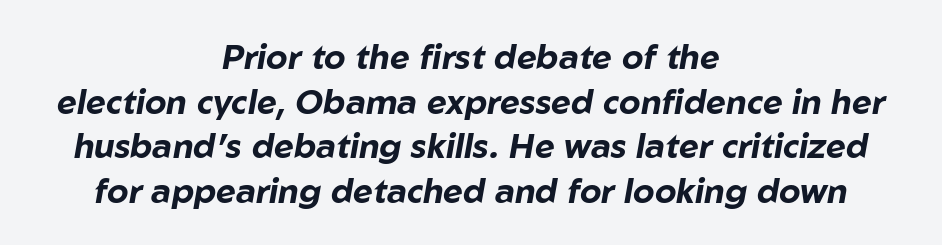
Q: Is the text bold? A: Yes.
Q: Is the text italic (slanted)? A: Yes, it leans right by about 10 degrees.
Q: Is the text underlined? A: No.
Q: How is the paragraph aligned? A: Centered.
Q: Is the spacing between letters normal or unusually wide? A: Normal.
Q: Is the spacing between lines tight, normal or loose? A: Normal.
Q: Width (condensed, normal, or wide)? A: Normal.
Q: Stroke contrast? A: Low.
Q: x-height? A: Medium.
Q: Monospaced? A: No.
